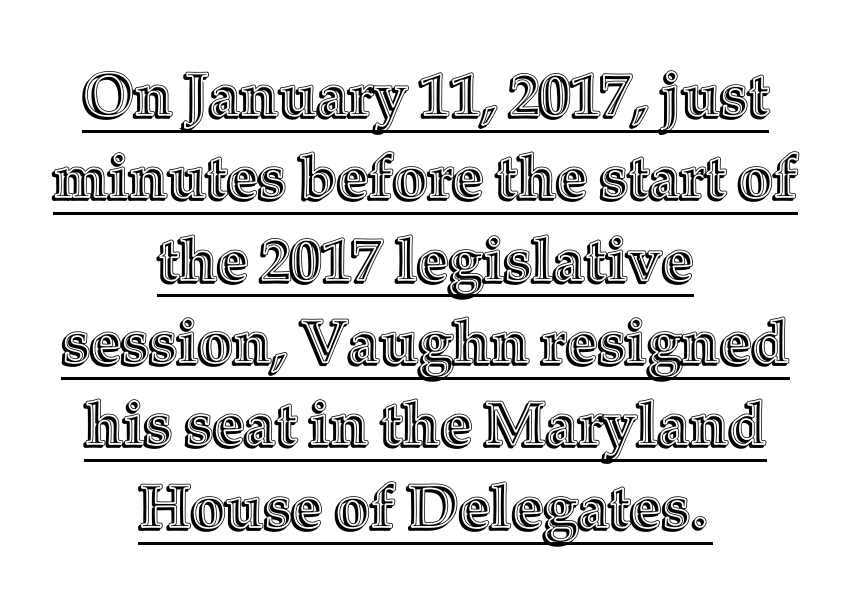
Q: Is the text italic (slanted)? A: No, it is upright.
Q: Is the text underlined? A: Yes.
Q: How is the paragraph aligned? A: Centered.
Q: Is the spacing between letters normal or unusually wide? A: Normal.
Q: Is the spacing between lines tight, normal or loose? A: Normal.
Q: Width (condensed, normal, or wide)? A: Normal.
Q: x-height? A: Medium.
Q: Monospaced? A: No.
